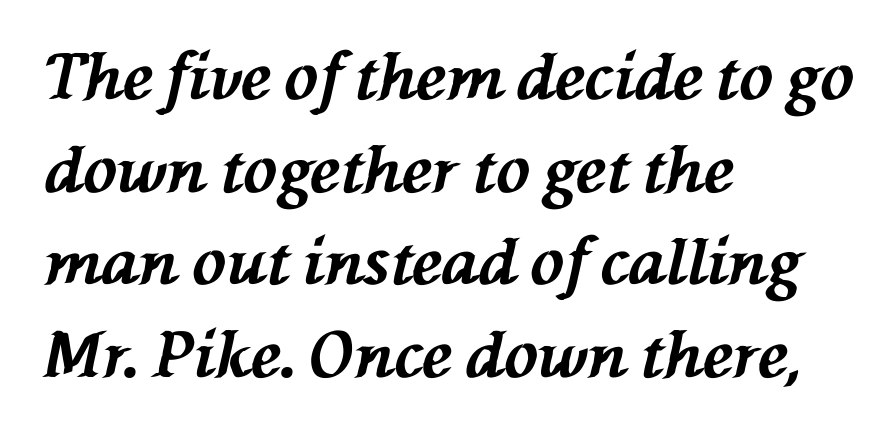
Is this a fixed-width face? No — the glyphs have proportional, varying widths. The typesetting leans heavy: a genuine bold. Does extra space separate the letters? No, they use regular spacing. Notice how the stems are inclined rather than vertical — that's the hallmark of italics.
